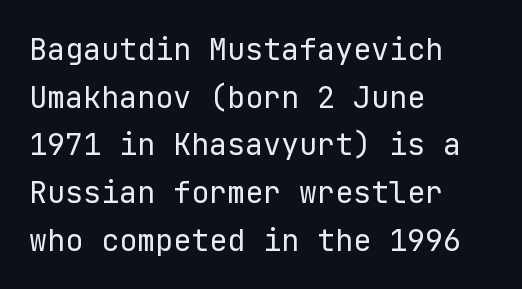
The image shows 30 px regular-weight sans-serif type, upright; set left-aligned, normal line spacing (1.59x), normal letter spacing, not underlined; low stroke contrast and a medium x-height.
